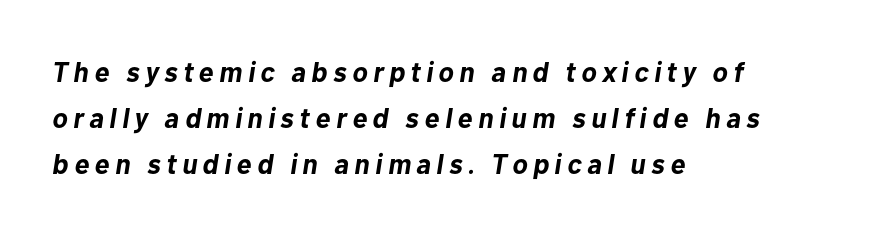
The image shows 28 px bold type, italic (leaning right); set left-aligned, normal line spacing (1.65x), unusually wide letter spacing (+0.2 em), not underlined; low stroke contrast and a medium x-height.
